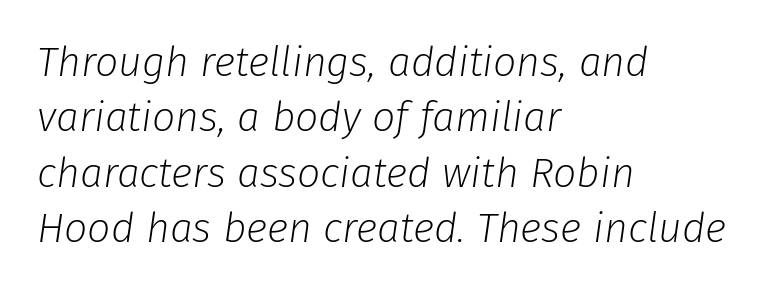
{"italic": "yes", "lean": "right", "slant_degrees": 8, "bold": "no", "weight": "light", "width": "normal", "stroke_contrast": "low", "x_height": "medium", "monospaced": "no", "underline": "no", "align": "left", "line_spacing": "normal", "line_spacing_ratio": 1.35, "letter_spacing": "normal", "letter_spacing_em": 0.0, "glyph_px": 41}
